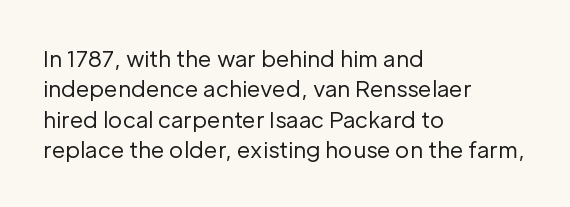
The image shows 22 px text type, upright; set left-aligned, normal line spacing (1.38x), normal letter spacing, not underlined.
